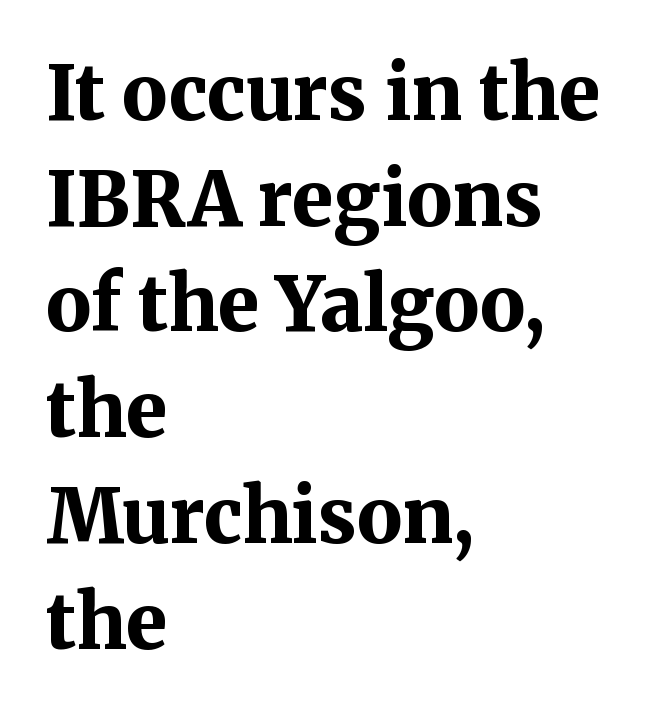
{"serif": "yes", "italic": "no", "bold": "yes", "weight": "bold", "width": "normal", "stroke_contrast": "medium", "x_height": "medium", "monospaced": "no", "underline": "no", "align": "left", "line_spacing": "normal", "line_spacing_ratio": 1.41, "letter_spacing": "normal", "letter_spacing_em": 0.0, "glyph_px": 75}
